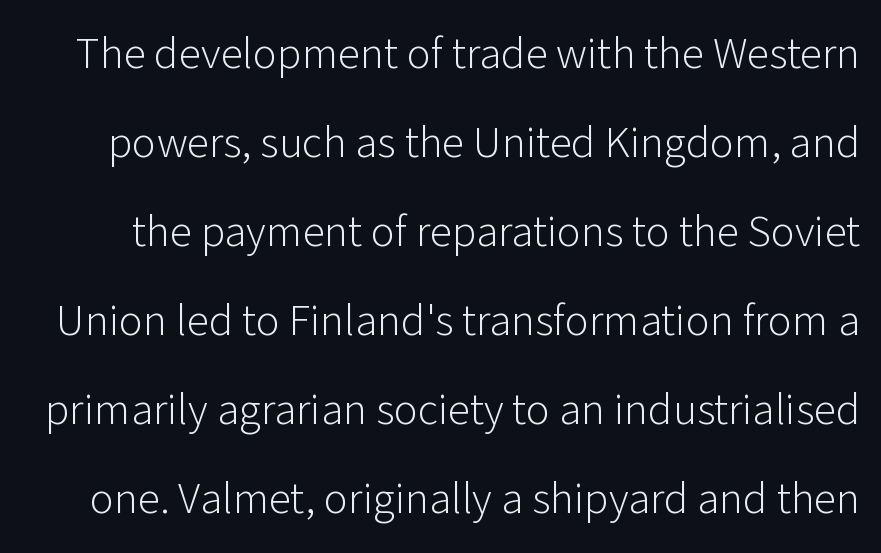
Q: Is the text bold? A: No.
Q: Is the text italic (slanted)? A: No, it is upright.
Q: Is the typeface a serif or a sans-serif typeface? A: Sans-serif.
Q: Is the text underlined? A: No.
Q: Is the spacing between letters normal or unusually wide? A: Normal.
Q: Is the spacing between lines tight, normal or loose? A: Loose.
Q: Width (condensed, normal, or wide)? A: Normal.
Q: Stroke contrast? A: Low.
Q: x-height? A: Medium.
Q: Monospaced? A: No.
